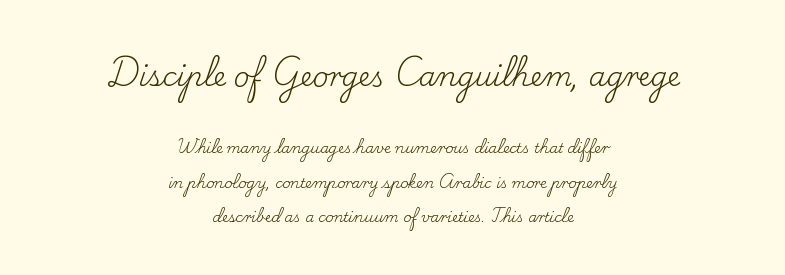
Q: Is the text bold? A: No.
Q: Is the text italic (slanted)? A: Yes.
Q: Is the text underlined? A: No.
Q: How is the paragraph aligned? A: Centered.
Q: Is the spacing between letters normal or unusually wide? A: Normal.
Q: Is the spacing between lines tight, normal or loose? A: Loose.
Q: Which block of text is set in a larger size, the first (top) or the second (bottom)? A: The first (top) one.
